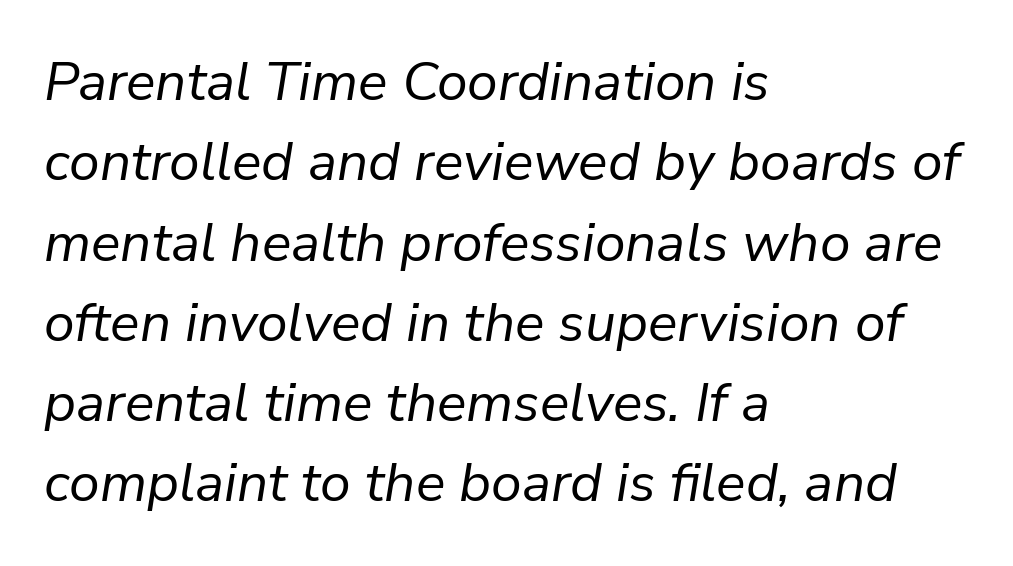
The image shows 55 px regular-weight type, italic (leaning right); set left-aligned, normal line spacing (1.46x), normal letter spacing, not underlined; low stroke contrast and a medium x-height.
